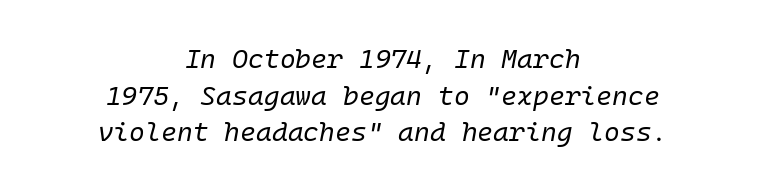
Summary of vertical rhythm: regular, with standard interline spacing. Summary of weight: not heavy and not bold. Line starts and ends both wander, symmetrically. Caption: standard tracking, unaltered. Letters rest on an invisible, unmarked baseline.
